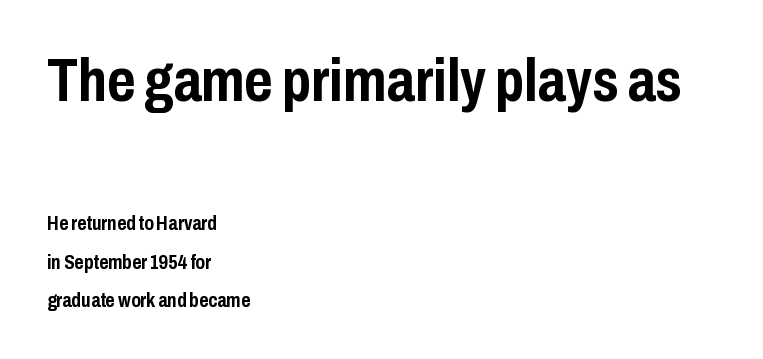
{"serif": "no", "italic": "no", "bold": "yes", "weight": "semibold", "width": "condensed", "stroke_contrast": "low", "x_height": "medium", "monospaced": "no", "underline": "no", "align": "left", "line_spacing": "loose", "line_spacing_ratio": 1.91, "letter_spacing": "normal", "letter_spacing_em": 0.0, "larger_block": "first", "size_ratio": 3.05, "glyph_px": 61}
